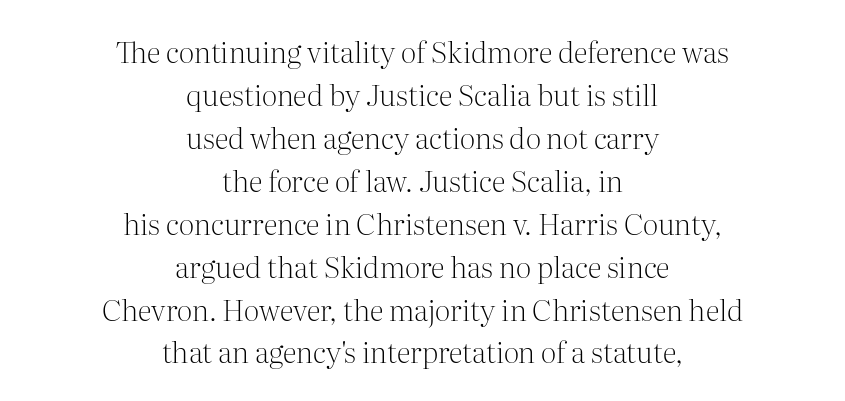
Q: Is the text bold? A: No.
Q: Is the text italic (slanted)? A: No, it is upright.
Q: Is the typeface a serif or a sans-serif typeface? A: Serif.
Q: Is the text underlined? A: No.
Q: How is the paragraph aligned? A: Centered.
Q: Is the spacing between letters normal or unusually wide? A: Normal.
Q: Is the spacing between lines tight, normal or loose? A: Normal.
Q: Width (condensed, normal, or wide)? A: Normal.
Q: Stroke contrast? A: Medium.
Q: x-height? A: Medium.
Q: Monospaced? A: No.
